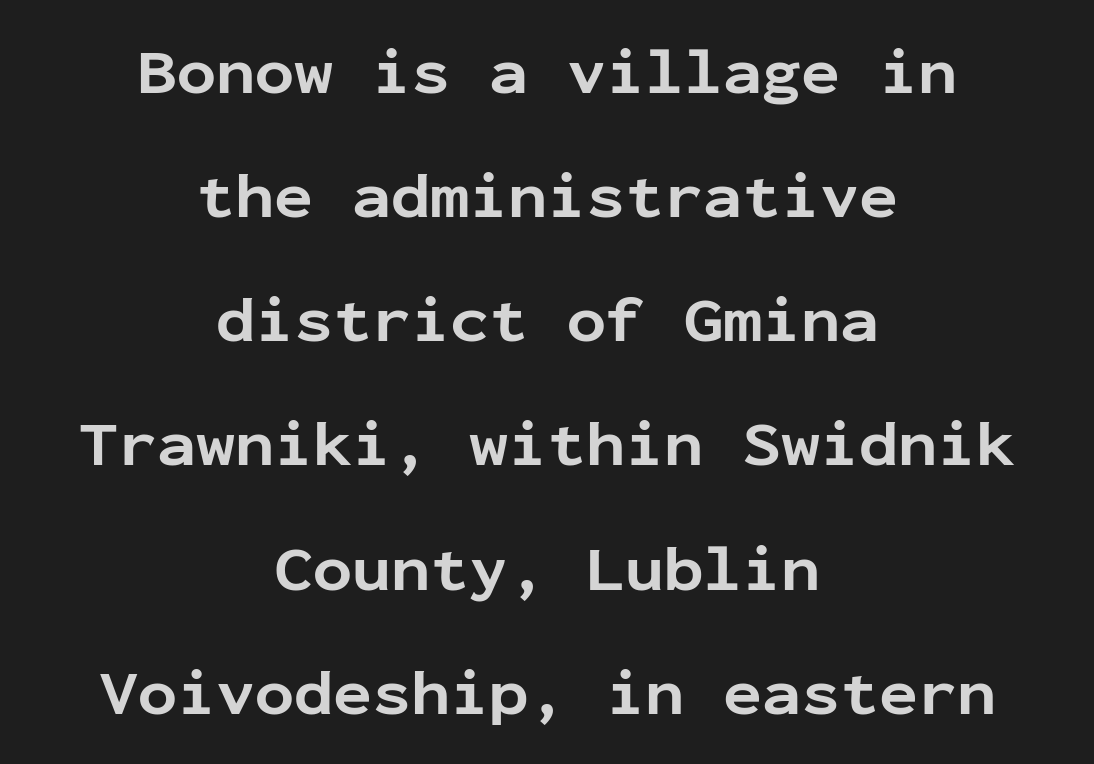
{"serif": "no", "italic": "no", "bold": "yes", "weight": "bold", "width": "normal", "stroke_contrast": "low", "x_height": "medium", "monospaced": "yes", "underline": "no", "align": "center", "line_spacing": "loose", "line_spacing_ratio": 1.91, "letter_spacing": "normal", "letter_spacing_em": 0.0, "glyph_px": 65}
